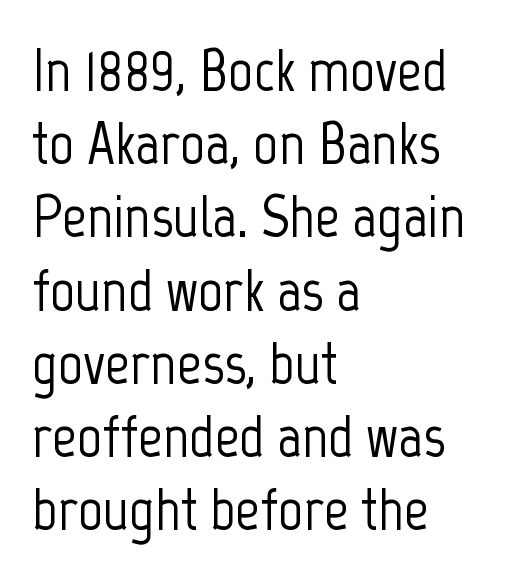
Line starts are locked; line ends wander. Compared with typical body copy, the letter spacing here is the same. Varying glyph widths throughout — classic text-font behaviour. The space directly below the letters is spotless. The characters display no serif detailing; their extremities are plain.
